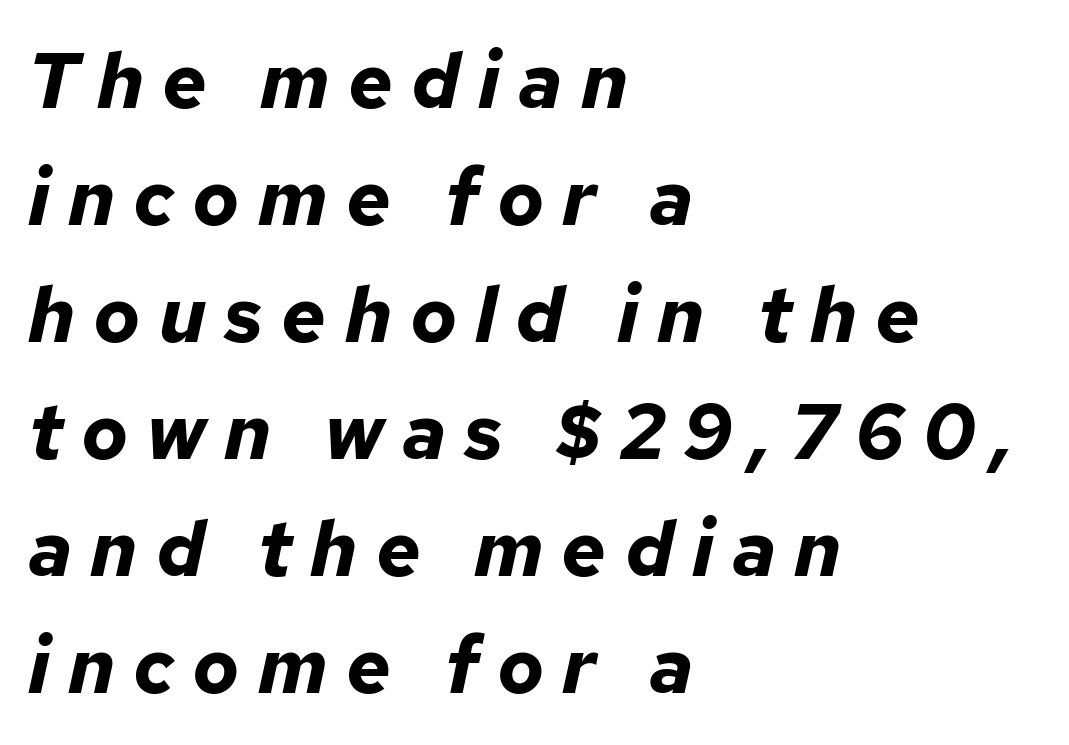
{"italic": "yes", "lean": "right", "slant_degrees": 12, "bold": "yes", "weight": "bold", "width": "normal", "stroke_contrast": "low", "x_height": "medium", "monospaced": "no", "underline": "no", "align": "left", "line_spacing": "normal", "line_spacing_ratio": 1.5, "letter_spacing": "wide", "letter_spacing_em": 0.23, "glyph_px": 78}
